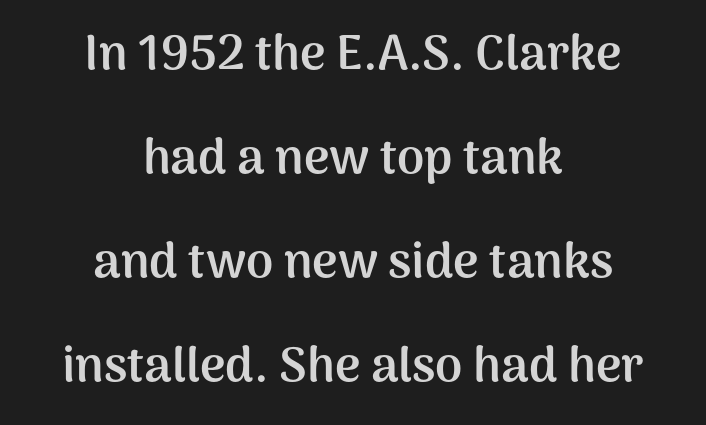
{"serif": "no", "italic": "no", "bold": "yes", "weight": "semibold", "width": "normal", "stroke_contrast": "medium", "x_height": "medium", "monospaced": "no", "underline": "no", "align": "center", "line_spacing": "loose", "line_spacing_ratio": 2.12, "letter_spacing": "normal", "letter_spacing_em": 0.0, "glyph_px": 49}
